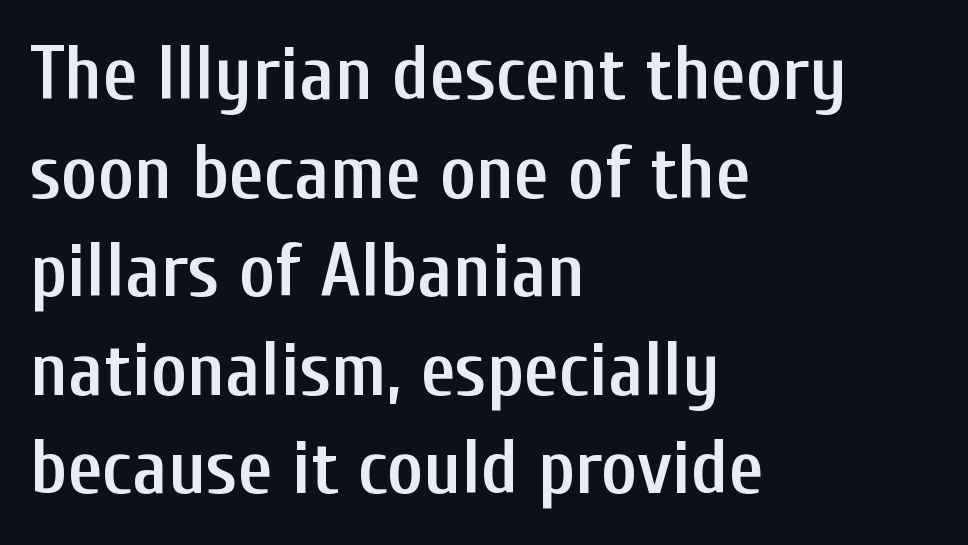
Typographic density is moderately raised because the face is semibold. Visually the block forms a straight wall on the left and a jagged coastline on the right. You could not count columns in this text — the font is proportionally spaced. The string is rendered with underlining switched off. Honestly, the letter spacing is just normal — you wouldn't notice it. Rendered with straight, roman letterforms.
